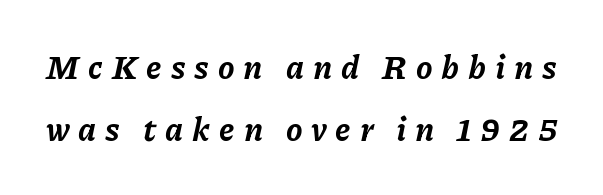
The image shows 33 px bold type, italic (leaning right); set line spacing 1.89x, unusually wide letter spacing (+0.27 em), not underlined; low stroke contrast and a medium x-height.
